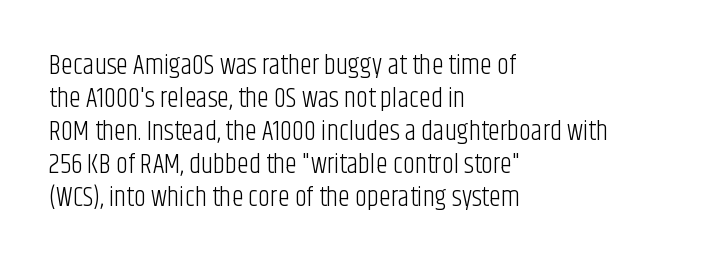
{"italic": "no", "bold": "no", "underline": "no", "align": "left", "line_spacing_ratio": 1.22, "letter_spacing": "normal", "letter_spacing_em": 0.0, "glyph_px": 27}
